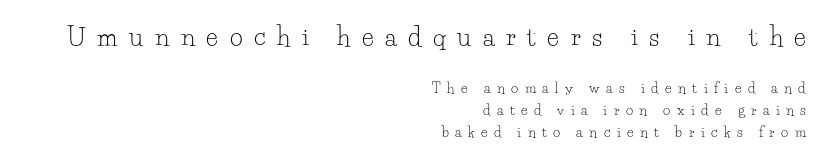
Note: larger setting up top, smaller setting below. Underline: absent. The gaps between neighbouring characters are conspicuously large. The rows are spaced the way most documents space them.
